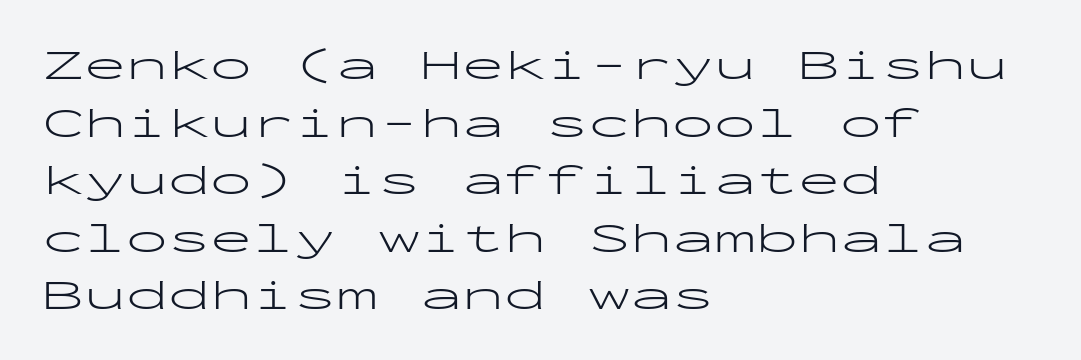
In terms of posture, this sample is upright. The passage shown is not bold in any degree. Each letter's strokes conclude bluntly, with no projecting serifs. The rendering keeps characters at their native spacing.
